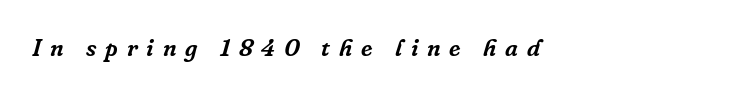
The glyphs look as if they've been sheared to an angle. Plain, unruled lines of type. Every row of glyphs begins at an identical x-position on the left. The type is letterspaced generously, with wide tracking.
